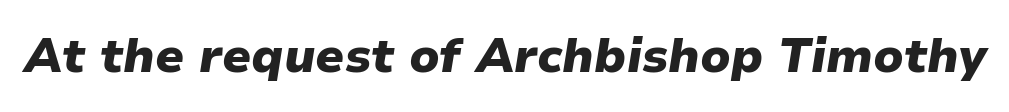
{"italic": "yes", "lean": "right", "slant_degrees": 9, "bold": "yes", "weight": "heavy", "width": "normal", "stroke_contrast": "low", "x_height": "medium", "monospaced": "no", "underline": "no", "letter_spacing": "normal", "letter_spacing_em": 0.0, "glyph_px": 48}
